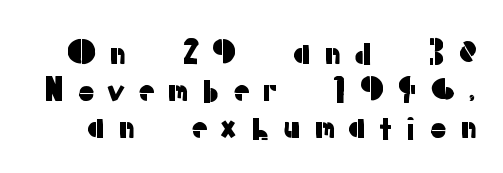
{"serif": "no", "italic": "no", "width": "normal", "stroke_contrast": "low", "x_height": "medium", "monospaced": "no", "underline": "no", "line_spacing_ratio": 1.16, "letter_spacing": "wide", "letter_spacing_em": 0.34, "glyph_px": 32}
